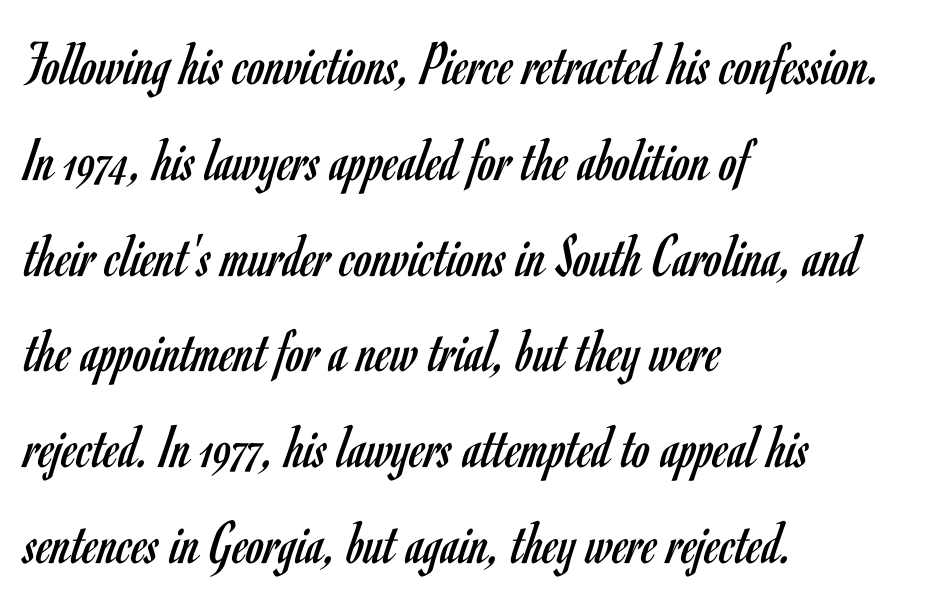
Stem width sits at or under what a default text font uses. Is this a sans? Yes — the strokes have no serifs. Is the block centered? No — it sits flush against the left margin.
